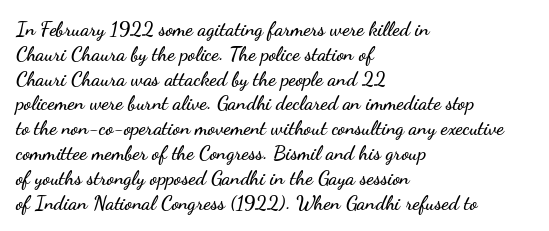
{"underline": "no", "align": "left", "line_spacing_ratio": 1.24, "letter_spacing": "normal", "letter_spacing_em": 0.0, "glyph_px": 20}
